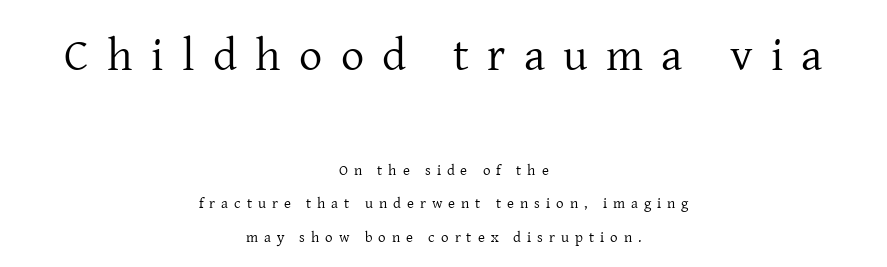
The passage shown has open, widely tracked lettering throughout. Rendered with straight, roman letterforms. Character widths vary here, with narrow letters taking less room than wide ones. Stems and bowls with no extra thickness — not bold. One-word summary of the alignment: center. A typesetter would label this face a serif.
